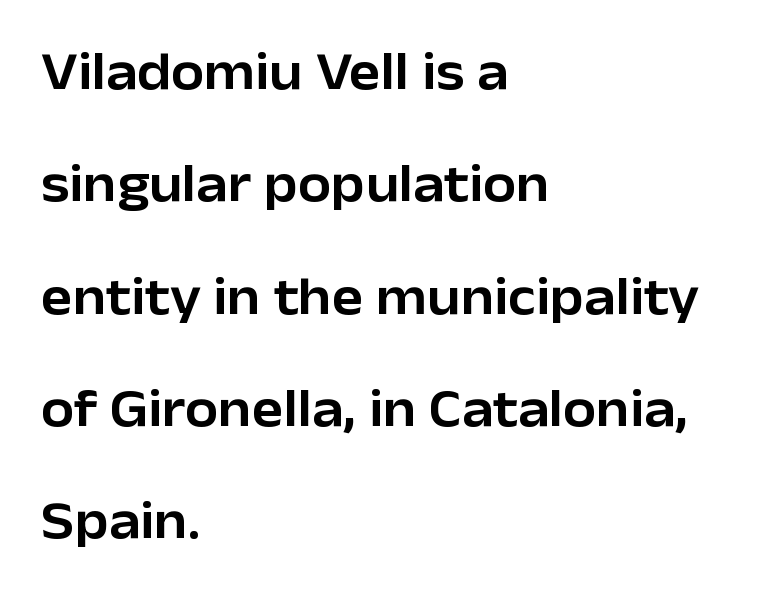
{"serif": "no", "italic": "no", "width": "normal", "stroke_contrast": "low", "x_height": "medium", "monospaced": "no", "underline": "no", "align": "left", "line_spacing": "loose", "line_spacing_ratio": 2.12, "letter_spacing": "normal", "letter_spacing_em": 0.0, "glyph_px": 53}
